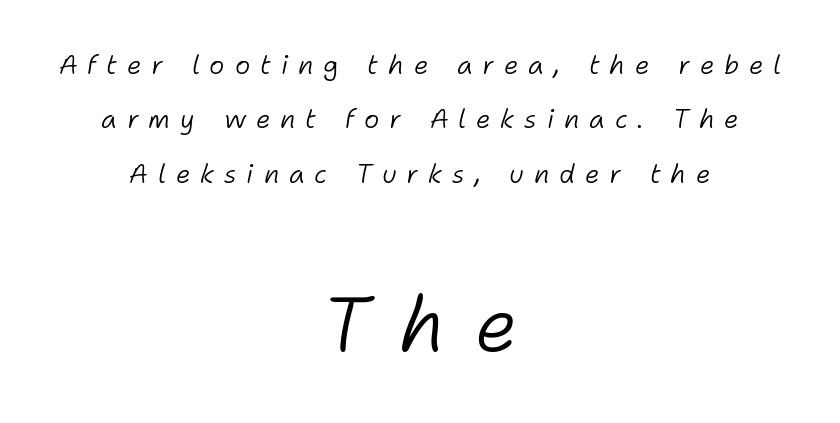
Ink coverage per letter is moderate at most. A student would notice the bottom passage is typeset larger than what precedes it. Nobody drew a line under any word here. In CSS terms this would be text-align: center. The letters advance in unequal steps, a hallmark of proportional type. Interline gaps are noticeably wide in this sample.
